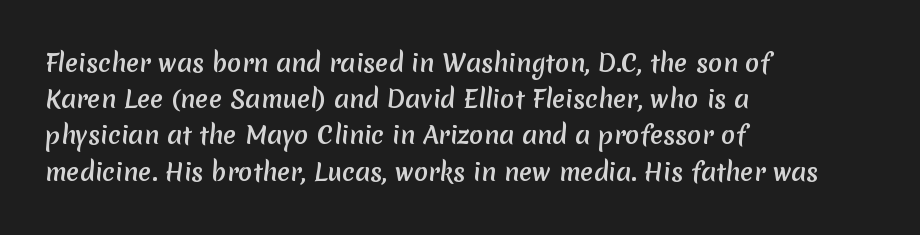
Each line starts at the same left margin while the right side varies. Leading matches the norm, producing a regular column. Words appear dense and cohesive because spacing is normal. The gap between lines stays unmarked.
